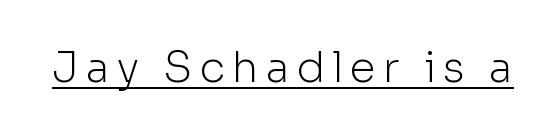
Has an underline been added? It has. To sum up the face: it is a sans, with no serifs. The rendering uses natural spacing where letterforms have individual widths. Ascenders rise straight up at ninety degrees. The font sits on the lighter half of the weight spectrum, regular included.
